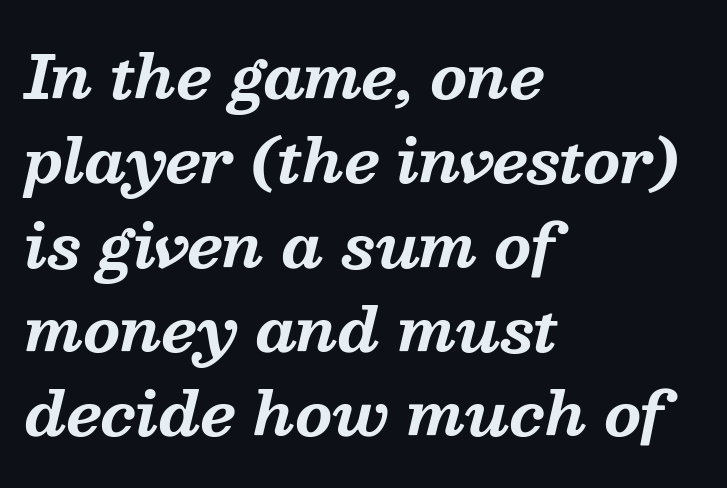
Q: Is the text bold? A: Yes.
Q: Is the text italic (slanted)? A: Yes, it leans right by about 13 degrees.
Q: Is the typeface a serif or a sans-serif typeface? A: Serif.
Q: Is the text underlined? A: No.
Q: How is the paragraph aligned? A: Left-aligned.
Q: Is the spacing between letters normal or unusually wide? A: Normal.
Q: Is the spacing between lines tight, normal or loose? A: Normal.
Q: Width (condensed, normal, or wide)? A: Normal.
Q: Stroke contrast? A: Medium.
Q: x-height? A: Medium.
Q: Monospaced? A: No.
